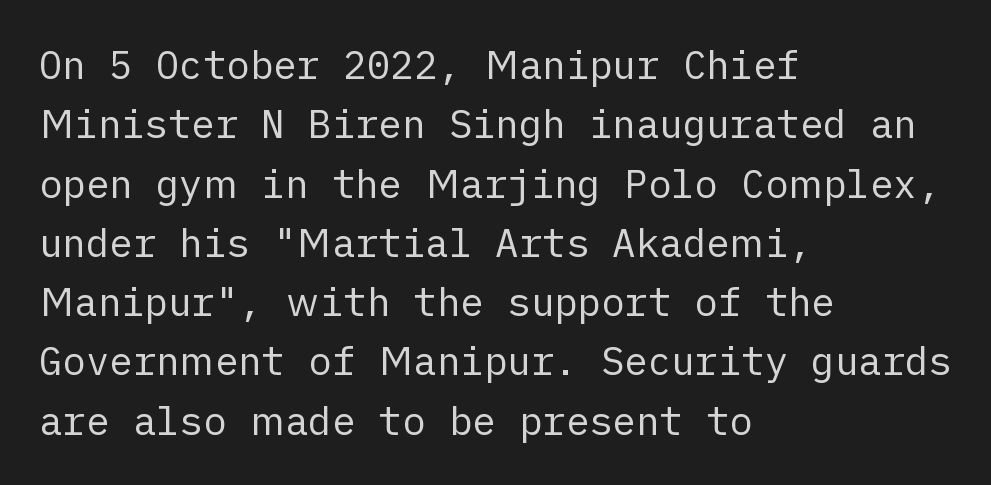
Q: Is the text bold? A: No.
Q: Is the text italic (slanted)? A: No, it is upright.
Q: Is the typeface a serif or a sans-serif typeface? A: Sans-serif.
Q: Is the text underlined? A: No.
Q: How is the paragraph aligned? A: Left-aligned.
Q: Is the spacing between letters normal or unusually wide? A: Normal.
Q: Is the spacing between lines tight, normal or loose? A: Normal.
Q: Width (condensed, normal, or wide)? A: Normal.
Q: Stroke contrast? A: Low.
Q: x-height? A: Medium.
